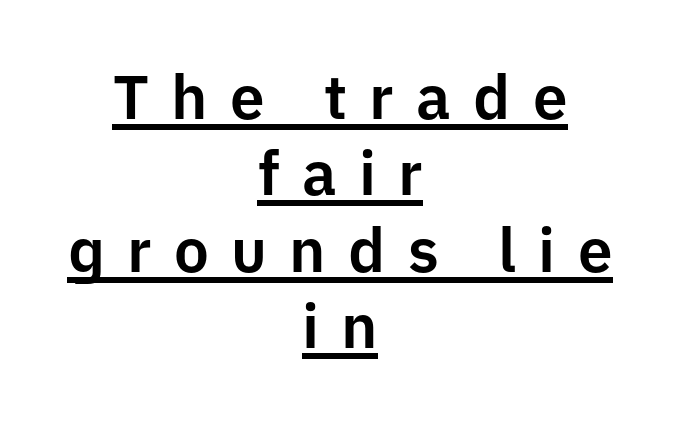
Is this a fixed-width face? No — the glyphs have proportional, varying widths. What kind of face is this? One without serifs — a sans. In CSS terms this would be text-align: center. The lettering holds an erect, upright posture throughout. The rendering uses the underline text-decoration. Honestly, the letter spacing is so wide it's the main thing you notice.
